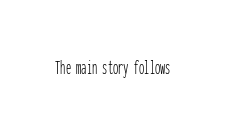
Q: Is the text bold? A: No.
Q: Is the text italic (slanted)? A: No, it is upright.
Q: Is the text underlined? A: No.
Q: Is the spacing between letters normal or unusually wide? A: Normal.
